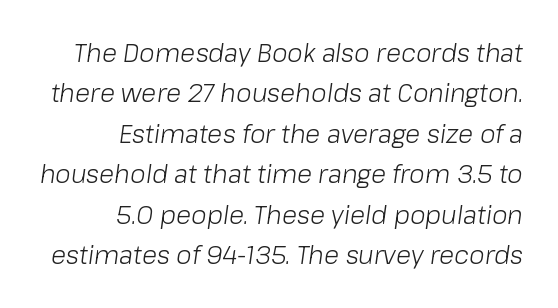
The image shows 25 px text type, italic (leaning right); set right-aligned, normal line spacing (1.62x), normal letter spacing, not underlined.
